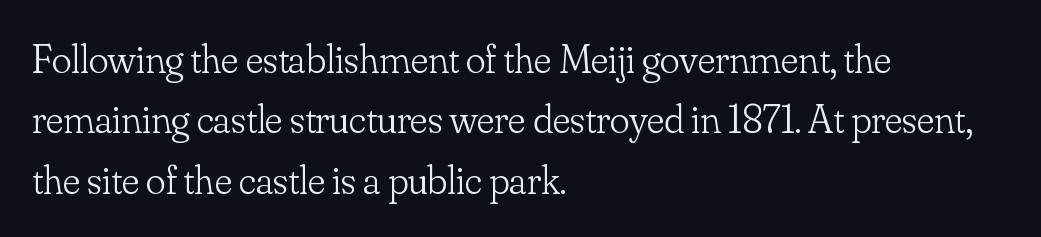
{"serif": "yes", "italic": "no", "bold": "no", "weight": "light", "width": "normal", "stroke_contrast": "low", "x_height": "small", "monospaced": "no", "underline": "no", "align": "left", "line_spacing": "normal", "line_spacing_ratio": 1.47, "letter_spacing": "normal", "letter_spacing_em": 0.0, "glyph_px": 41}
